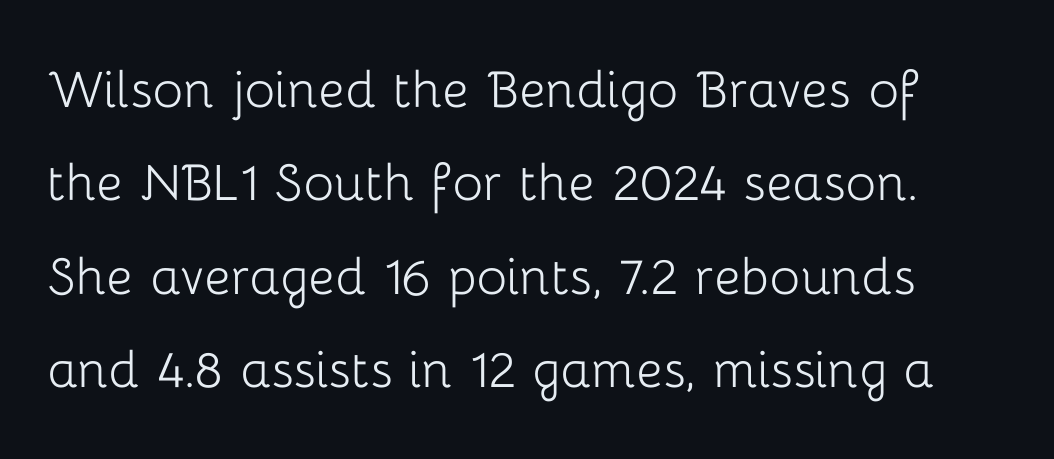
{"serif": "no", "italic": "no", "bold": "no", "weight": "light", "width": "normal", "stroke_contrast": "low", "x_height": "medium", "monospaced": "no", "underline": "no", "line_spacing": "normal", "line_spacing_ratio": 1.46, "letter_spacing": "normal", "letter_spacing_em": 0.0, "glyph_px": 64}
